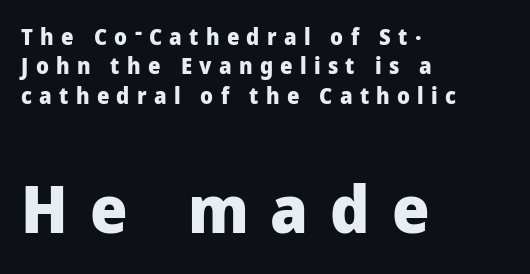
The image shows 66 px heavy sans-serif type, upright; set left-aligned, normal line spacing (1.33x), unusually wide letter spacing (+0.33 em), not underlined; the second (bottom) block is 3.0x larger; low stroke contrast and a medium x-height.
